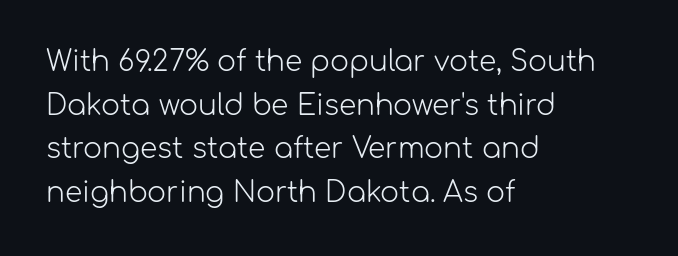
Q: Is the text bold? A: No.
Q: Is the text italic (slanted)? A: No, it is upright.
Q: Is the typeface a serif or a sans-serif typeface? A: Sans-serif.
Q: Is the text underlined? A: No.
Q: How is the paragraph aligned? A: Left-aligned.
Q: Is the spacing between letters normal or unusually wide? A: Normal.
Q: Is the spacing between lines tight, normal or loose? A: Normal.
Q: Width (condensed, normal, or wide)? A: Normal.
Q: Stroke contrast? A: Low.
Q: x-height? A: Medium.
Q: Monospaced? A: No.
